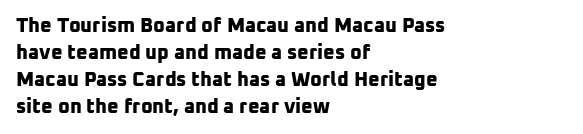
Does the leading feel generous? No, just average. The line texture is even and compact thanks to regular tracking. Typeset ragged right — the left edge is the straight one. Is the type bold? Yes — the strokes are clearly thick and heavy.
